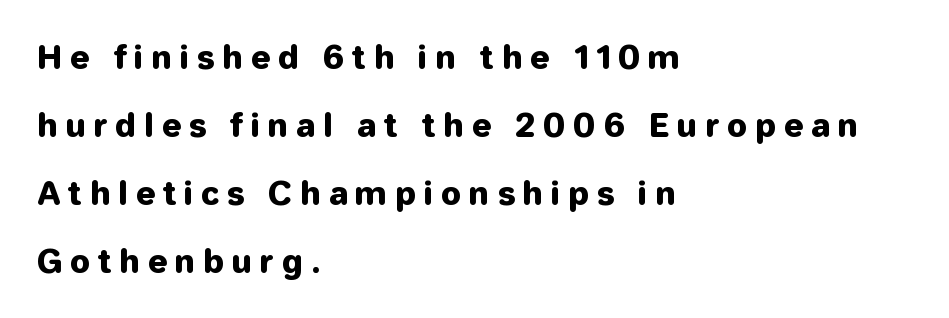
Q: Is the text italic (slanted)? A: No, it is upright.
Q: Is the typeface a serif or a sans-serif typeface? A: Sans-serif.
Q: Is the text underlined? A: No.
Q: How is the paragraph aligned? A: Left-aligned.
Q: Is the spacing between letters normal or unusually wide? A: Unusually wide.
Q: Is the spacing between lines tight, normal or loose? A: Loose.
Q: Width (condensed, normal, or wide)? A: Normal.
Q: Stroke contrast? A: Low.
Q: x-height? A: Medium.
Q: Monospaced? A: No.
